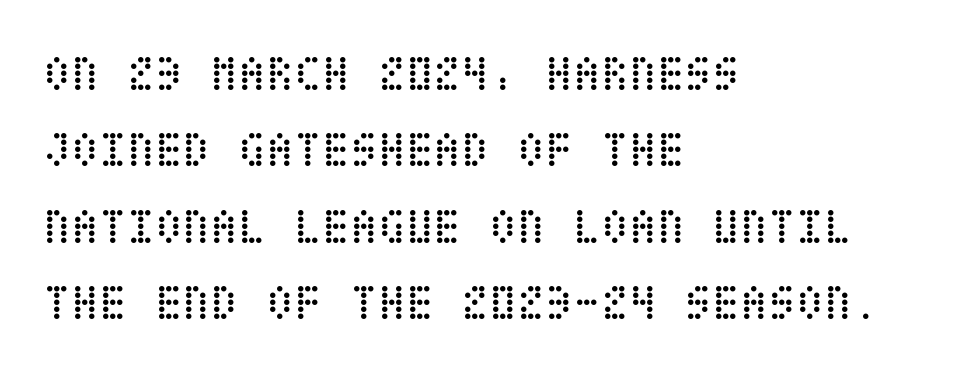
The typeface has the unassuming heft of standard copy or less. Does the leading feel generous? No, just average. Is there any slant? The stems are plumb. Notice how the passage keeps a crisp vertical edge on the left only. The letterforms sit shoulder to shoulder at normal distance. The words here are not underlined.
